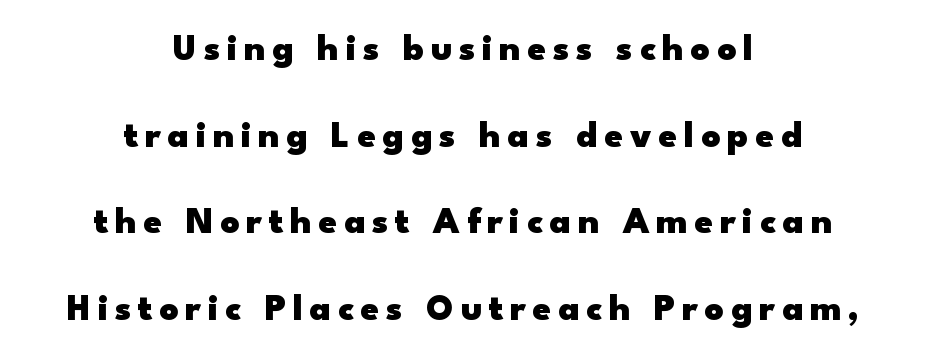
Q: Is the text bold? A: Yes.
Q: Is the text italic (slanted)? A: No, it is upright.
Q: Is the typeface a serif or a sans-serif typeface? A: Sans-serif.
Q: Is the text underlined? A: No.
Q: How is the paragraph aligned? A: Centered.
Q: Is the spacing between lines tight, normal or loose? A: Loose.
Q: Width (condensed, normal, or wide)? A: Wide.
Q: Stroke contrast? A: Low.
Q: x-height? A: Small.
Q: Monospaced? A: No.
